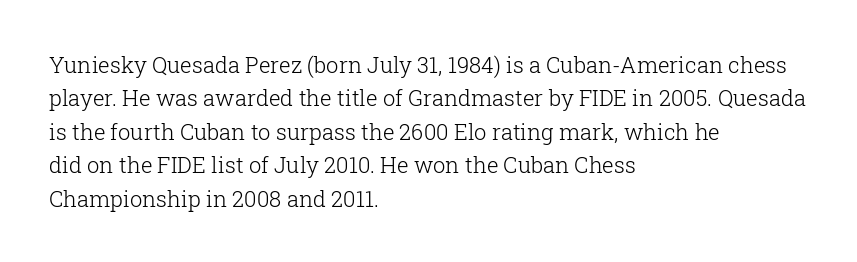
{"italic": "no", "bold": "no", "underline": "no", "align": "left", "line_spacing": "normal", "line_spacing_ratio": 1.52, "letter_spacing": "normal", "letter_spacing_em": 0.0, "glyph_px": 22}
